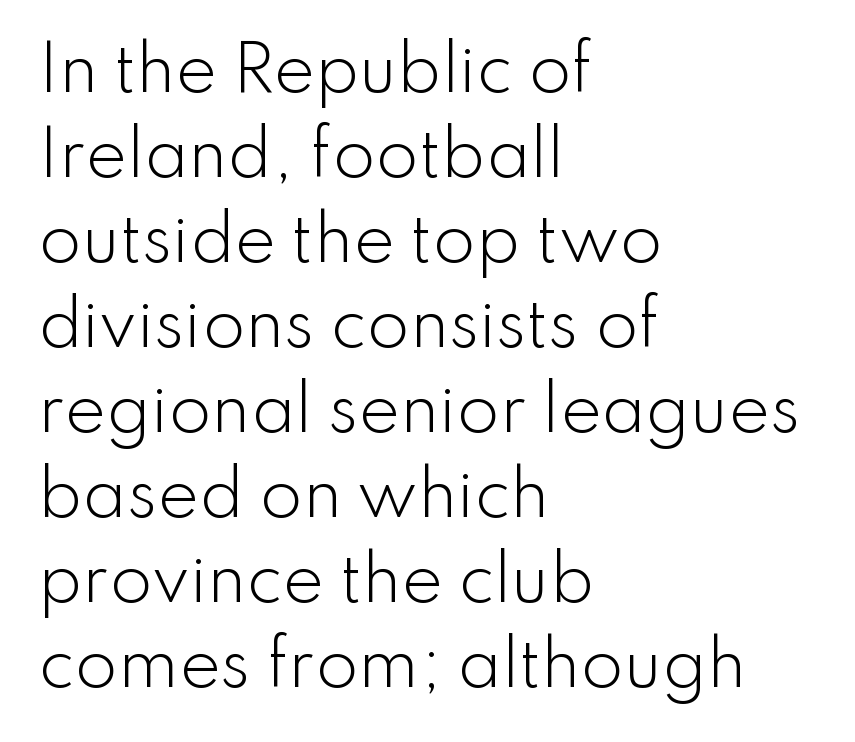
{"serif": "no", "italic": "no", "bold": "no", "weight": "light", "width": "normal", "stroke_contrast": "low", "x_height": "small", "monospaced": "no", "underline": "no", "align": "left", "line_spacing": "normal", "line_spacing_ratio": 1.37, "letter_spacing": "normal", "letter_spacing_em": 0.0, "glyph_px": 62}
